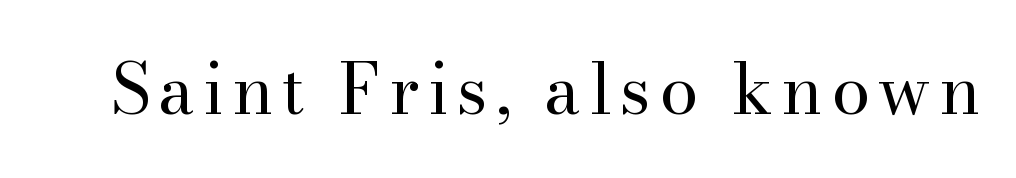
A serif font was chosen for this passage. The face looks like a standard text weight, possibly lighter. Only glyphs here, with clear space below each row. A typesetter would call this proportional, since set widths differ per character.
